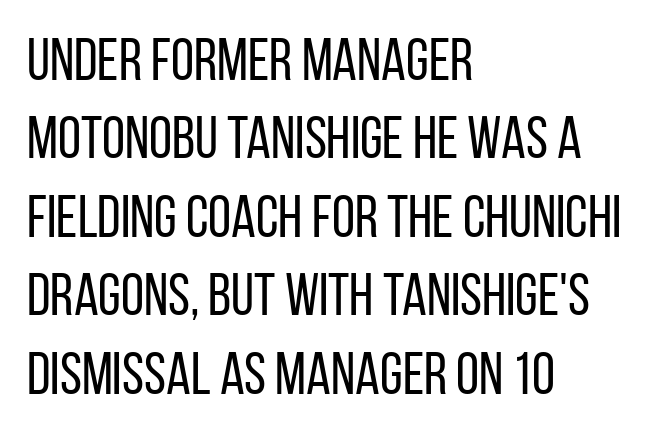
The image shows 59 px regular-weight, condensed sans-serif type, upright; set left-aligned, normal line spacing (1.33x), normal letter spacing, not underlined; low stroke contrast and a large x-height.
